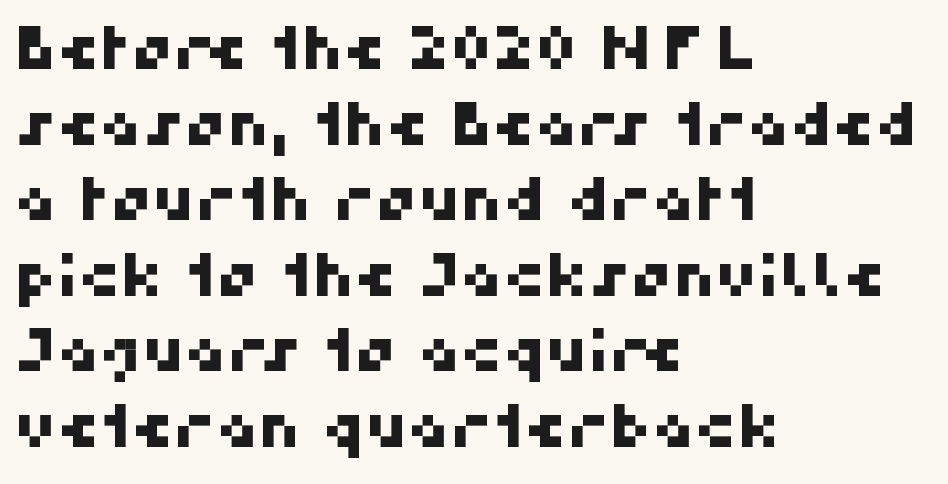
The image shows 59 px sans-serif type; set left-aligned, normal line spacing (1.28x), normal letter spacing, not underlined; high stroke contrast and a medium x-height.
